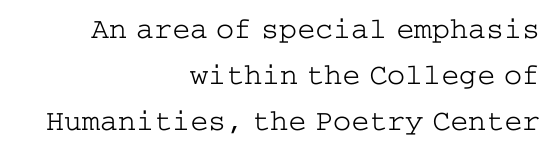
Q: Is the text bold? A: No.
Q: Is the text italic (slanted)? A: No, it is upright.
Q: Is the typeface a serif or a sans-serif typeface? A: Serif.
Q: Is the text underlined? A: No.
Q: How is the paragraph aligned? A: Right-aligned.
Q: Is the spacing between letters normal or unusually wide? A: Normal.
Q: Is the spacing between lines tight, normal or loose? A: Normal.
Q: Width (condensed, normal, or wide)? A: Wide.
Q: Stroke contrast? A: Low.
Q: x-height? A: Medium.
